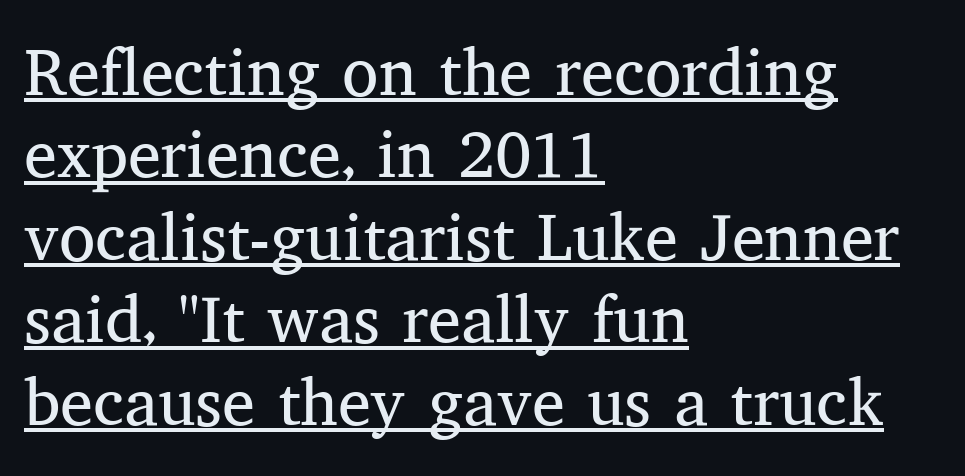
Q: Is the text bold? A: No.
Q: Is the text italic (slanted)? A: No, it is upright.
Q: Is the typeface a serif or a sans-serif typeface? A: Serif.
Q: Is the text underlined? A: Yes.
Q: How is the paragraph aligned? A: Left-aligned.
Q: Is the spacing between letters normal or unusually wide? A: Normal.
Q: Is the spacing between lines tight, normal or loose? A: Normal.
Q: Width (condensed, normal, or wide)? A: Normal.
Q: Stroke contrast? A: Medium.
Q: x-height? A: Medium.
Q: Monospaced? A: No.
